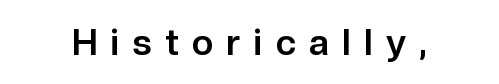
The image shows 36 px bold sans-serif type, upright; set unusually wide letter spacing (+0.38 em), not underlined; low stroke contrast and a medium x-height.
